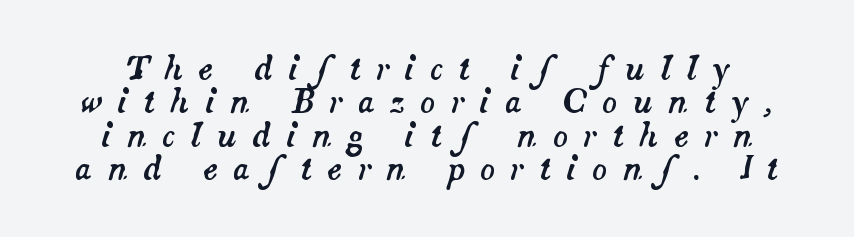
{"italic": "yes", "lean": "right", "slant_degrees": 14, "width": "normal", "stroke_contrast": "medium", "x_height": "small", "monospaced": "no", "underline": "no", "line_spacing": "tight", "line_spacing_ratio": 1.08, "letter_spacing": "wide", "letter_spacing_em": 0.49, "glyph_px": 31}
